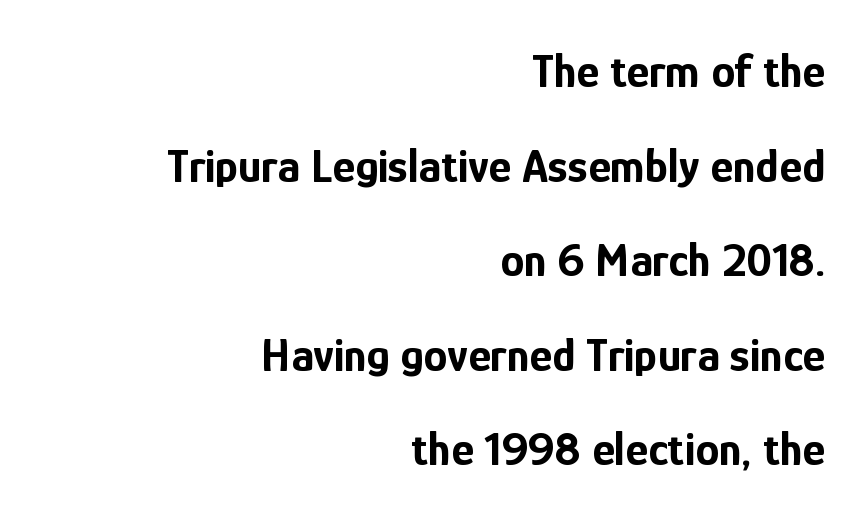
No extra tracking has been applied to these lines. Heft: maximum for text — a bold. Right-aligned paragraph, ragged on the left. Stroke terminals: plain, sans-serif.
